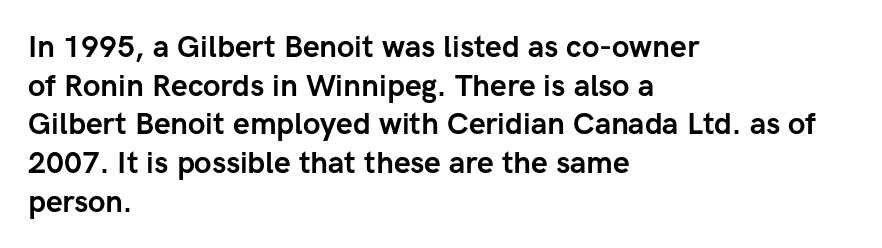
{"serif": "no", "italic": "no", "bold": "yes", "weight": "semibold", "width": "normal", "stroke_contrast": "low", "x_height": "medium", "monospaced": "no", "underline": "no", "align": "left", "line_spacing": "normal", "line_spacing_ratio": 1.29, "letter_spacing": "normal", "letter_spacing_em": 0.0, "glyph_px": 30}
